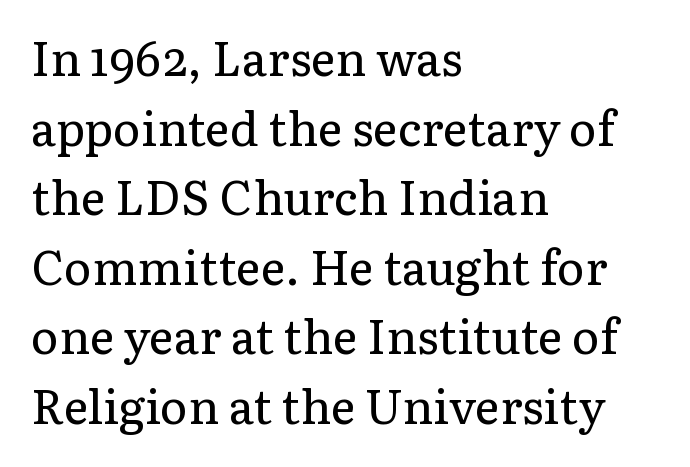
Q: Is the text bold? A: No.
Q: Is the text italic (slanted)? A: No, it is upright.
Q: Is the typeface a serif or a sans-serif typeface? A: Serif.
Q: Is the text underlined? A: No.
Q: How is the paragraph aligned? A: Left-aligned.
Q: Is the spacing between letters normal or unusually wide? A: Normal.
Q: Is the spacing between lines tight, normal or loose? A: Normal.
Q: Width (condensed, normal, or wide)? A: Normal.
Q: Stroke contrast? A: Low.
Q: x-height? A: Medium.
Q: Monospaced? A: No.
